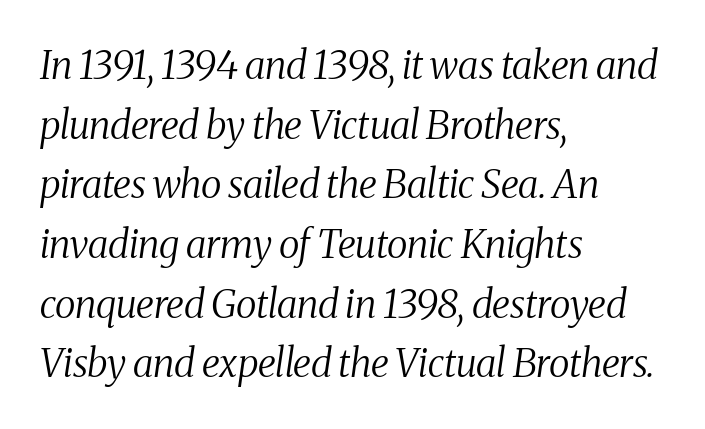
The image shows 39 px regular-weight, condensed serif type, italic (leaning right); set left-aligned, normal line spacing (1.53x), normal letter spacing, not underlined; medium stroke contrast and a medium x-height.
